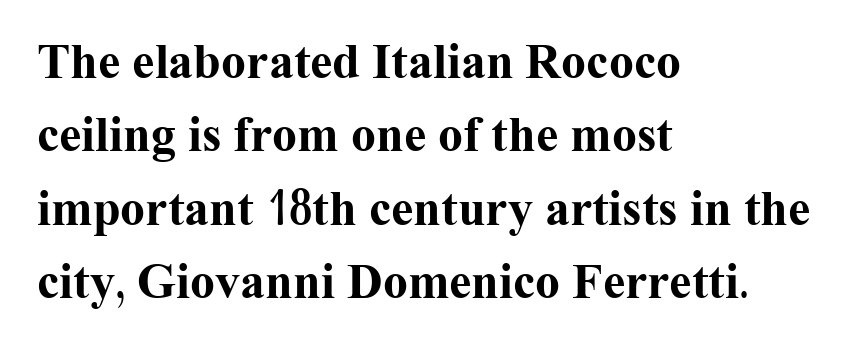
Vertical spacing — default. You'd pick this weight for a headline — it's a proper bold. The lines in this sample share a left origin and differ only in where they stop. The horizontal fit of the characters is conventional and even. Character widths vary here, with narrow letters taking less room than wide ones. Clear beneath every line of the passage.
